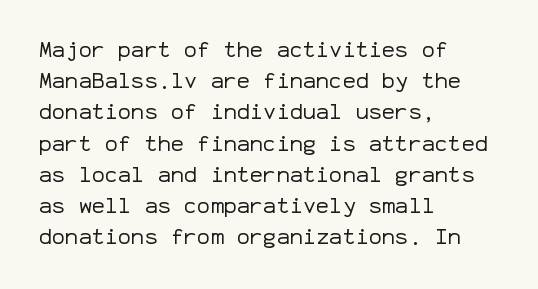
{"italic": "no", "bold": "no", "underline": "no", "align": "left", "line_spacing": "normal", "line_spacing_ratio": 1.42, "letter_spacing": "normal", "letter_spacing_em": 0.0, "glyph_px": 22}
